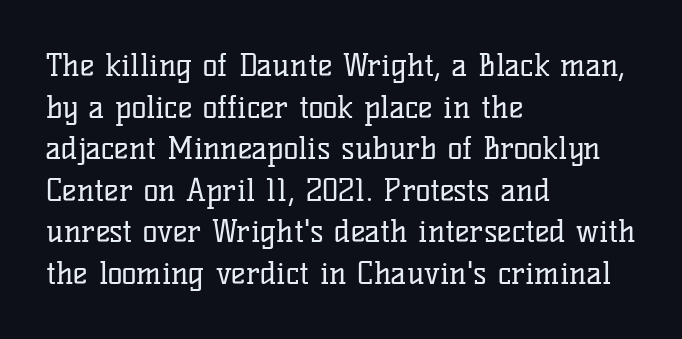
The image shows 31 px regular-weight serif type, upright; set left-aligned, normal line spacing (1.34x), normal letter spacing, not underlined; low stroke contrast and a medium x-height.
